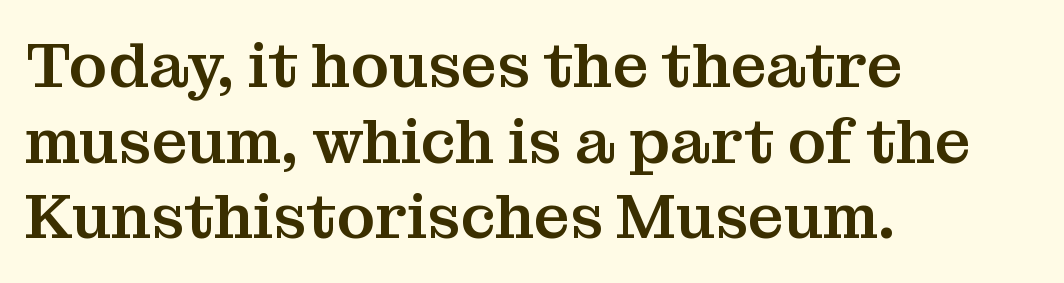
Notice how the stems are strictly vertical — no italics here. The rendering shows small feet on the letterforms — a serif design. All the whitespace from short lines collects on the right. Do the characters align in a grid? No, the font is proportional. The letterforms sit shoulder to shoulder at normal distance. Check under the words: just untouched page.
